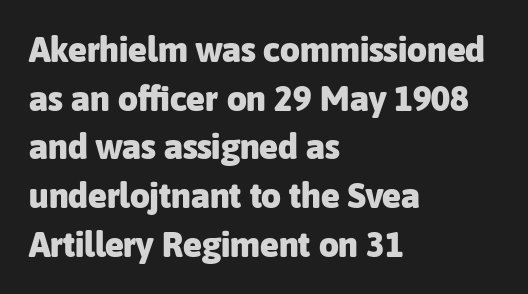
The passage shown stacks its lines at a standard gap. A typesetter would call this proportional, since set widths differ per character. Typesetter's note: full bold, strokes at maximum text heaviness. All the whitespace from short lines collects on the right.
